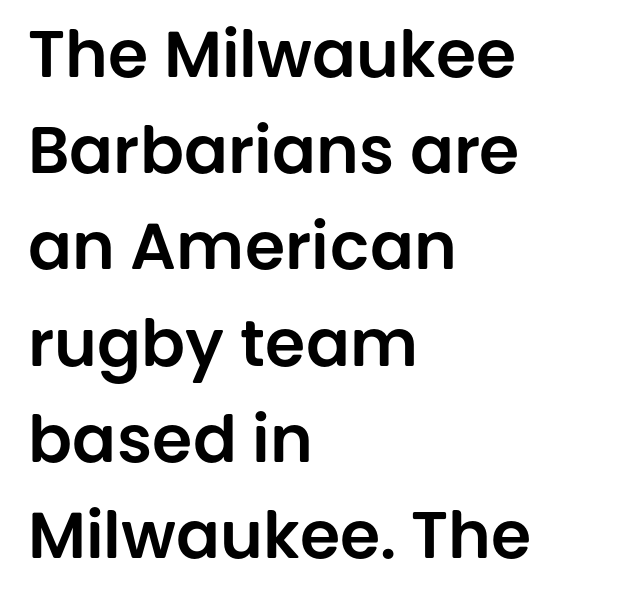
The image shows 65 px sans-serif type, upright; set left-aligned, normal line spacing (1.48x), normal letter spacing, not underlined; low stroke contrast and a large x-height.
